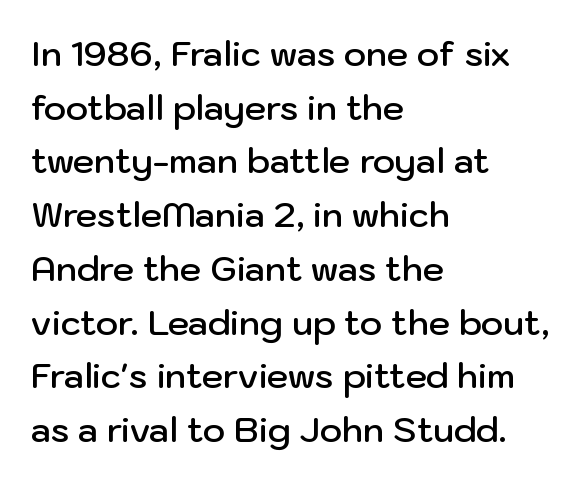
Q: Is the text bold? A: Semi-bold.
Q: Is the text italic (slanted)? A: No, it is upright.
Q: Is the typeface a serif or a sans-serif typeface? A: Sans-serif.
Q: Is the text underlined? A: No.
Q: How is the paragraph aligned? A: Left-aligned.
Q: Is the spacing between letters normal or unusually wide? A: Normal.
Q: Is the spacing between lines tight, normal or loose? A: Normal.
Q: Width (condensed, normal, or wide)? A: Normal.
Q: Stroke contrast? A: Low.
Q: x-height? A: Medium.
Q: Monospaced? A: No.
